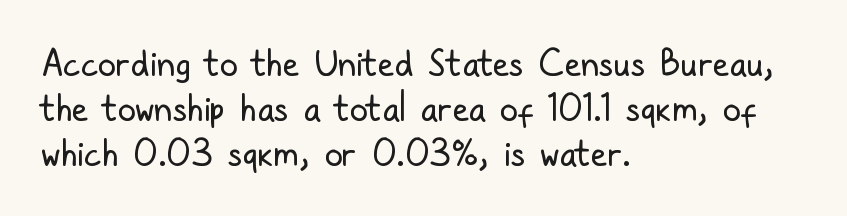
{"serif": "no", "italic": "no", "bold": "no", "weight": "regular", "width": "condensed", "stroke_contrast": "low", "x_height": "medium", "monospaced": "no", "underline": "no", "align": "left", "line_spacing": "normal", "line_spacing_ratio": 1.25, "letter_spacing": "normal", "letter_spacing_em": 0.0, "glyph_px": 36}
